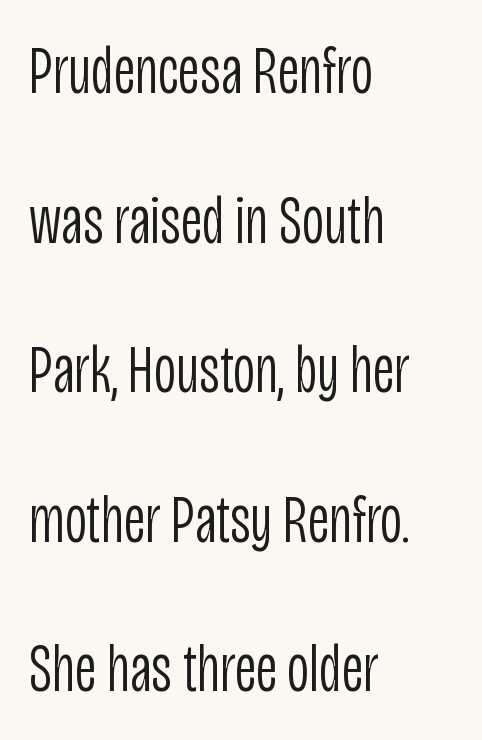
Q: Is the text bold? A: No.
Q: Is the text italic (slanted)? A: No, it is upright.
Q: Is the typeface a serif or a sans-serif typeface? A: Sans-serif.
Q: Is the text underlined? A: No.
Q: How is the paragraph aligned? A: Left-aligned.
Q: Is the spacing between letters normal or unusually wide? A: Normal.
Q: Is the spacing between lines tight, normal or loose? A: Loose.
Q: Width (condensed, normal, or wide)? A: Condensed.
Q: Stroke contrast? A: Low.
Q: x-height? A: Large.
Q: Monospaced? A: No.
